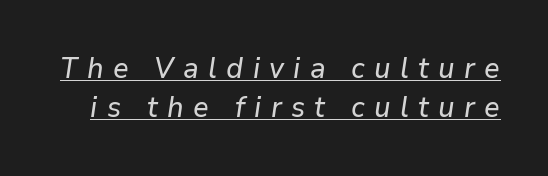
{"italic": "yes", "lean": "right", "slant_degrees": 9, "width": "normal", "stroke_contrast": "low", "x_height": "medium", "monospaced": "no", "underline": "yes", "line_spacing": "normal", "line_spacing_ratio": 1.34, "letter_spacing": "wide", "letter_spacing_em": 0.32, "glyph_px": 29}
